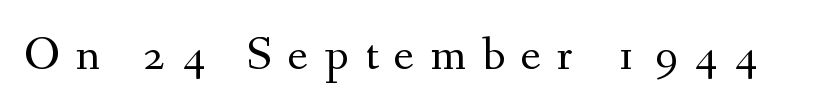
Q: Is the text bold? A: No.
Q: Is the text italic (slanted)? A: No, it is upright.
Q: Is the typeface a serif or a sans-serif typeface? A: Serif.
Q: Is the text underlined? A: No.
Q: Is the spacing between letters normal or unusually wide? A: Unusually wide.
Q: Width (condensed, normal, or wide)? A: Normal.
Q: Stroke contrast? A: Medium.
Q: x-height? A: Small.
Q: Monospaced? A: No.
